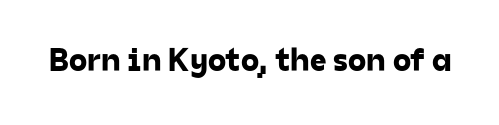
Q: Is the typeface a serif or a sans-serif typeface? A: Sans-serif.
Q: Is the text underlined? A: No.
Q: Is the spacing between letters normal or unusually wide? A: Normal.
Q: Width (condensed, normal, or wide)? A: Normal.
Q: Stroke contrast? A: Low.
Q: x-height? A: Medium.
Q: Monospaced? A: No.
